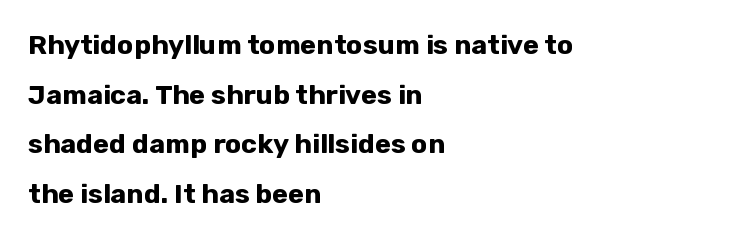
Check the space under the baseline: it is left empty. These lines stack with their left ends in a neat column. Rendered with straight, roman letterforms. Letter spacing: default. A dark, heavy texture on the line: the type is bold.
